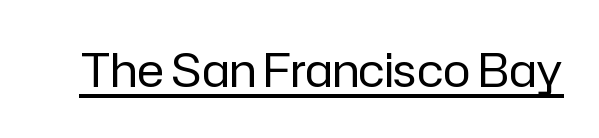
{"serif": "no", "italic": "no", "bold": "no", "weight": "regular", "width": "normal", "stroke_contrast": "low", "x_height": "medium", "monospaced": "no", "underline": "yes", "letter_spacing": "normal", "letter_spacing_em": 0.0, "glyph_px": 46}
